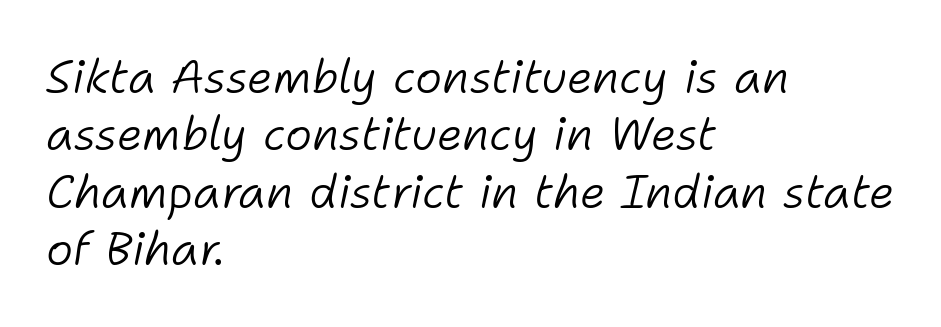
You could not count columns in this text — the font is proportionally spaced. One glance says typical: line gaps are just what's usual. Is the stroke heavy? The answer is a plain regular-or-lighter. Check under the words: just untouched page.
